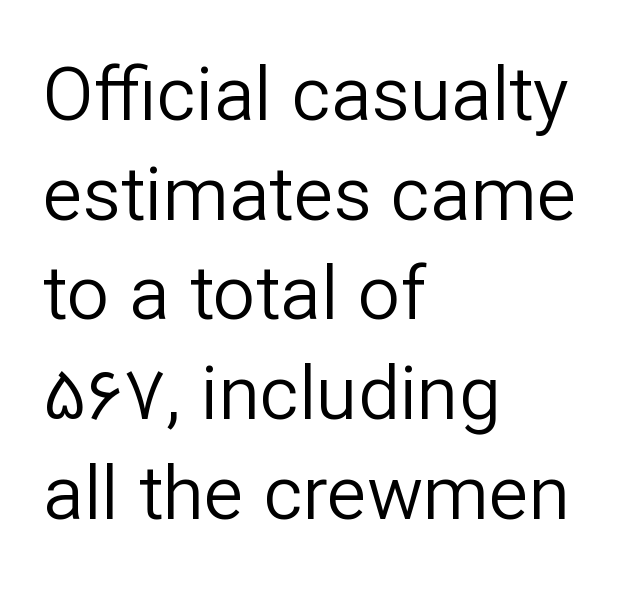
The image shows 75 px regular-weight sans-serif type, upright; set left-aligned, normal line spacing (1.33x), normal letter spacing, not underlined; low stroke contrast and a medium x-height.
